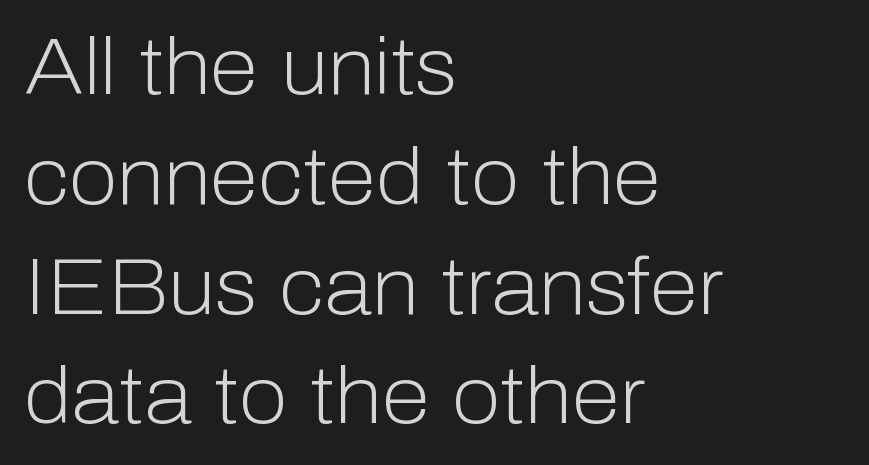
Q: Is the text bold? A: No.
Q: Is the text italic (slanted)? A: No, it is upright.
Q: Is the typeface a serif or a sans-serif typeface? A: Sans-serif.
Q: Is the text underlined? A: No.
Q: How is the paragraph aligned? A: Left-aligned.
Q: Is the spacing between letters normal or unusually wide? A: Normal.
Q: Is the spacing between lines tight, normal or loose? A: Normal.
Q: Width (condensed, normal, or wide)? A: Normal.
Q: Stroke contrast? A: Low.
Q: x-height? A: Medium.
Q: Monospaced? A: No.
